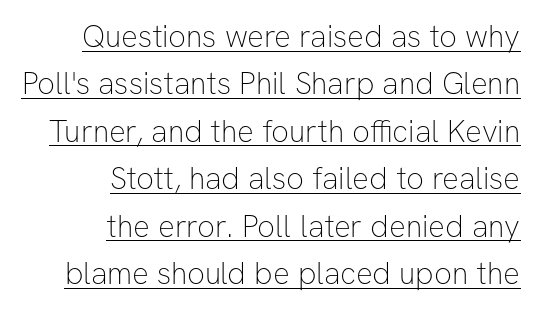
{"serif": "no", "italic": "no", "bold": "no", "weight": "thin", "width": "normal", "stroke_contrast": "low", "x_height": "medium", "monospaced": "no", "underline": "yes", "align": "right", "line_spacing": "normal", "line_spacing_ratio": 1.53, "letter_spacing": "normal", "letter_spacing_em": 0.0, "glyph_px": 31}
